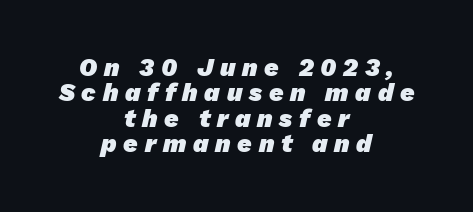
Q: Is the text bold? A: Yes.
Q: Is the text underlined? A: No.
Q: How is the paragraph aligned? A: Centered.
Q: Is the spacing between letters normal or unusually wide? A: Unusually wide.
Q: Is the spacing between lines tight, normal or loose? A: Tight.
